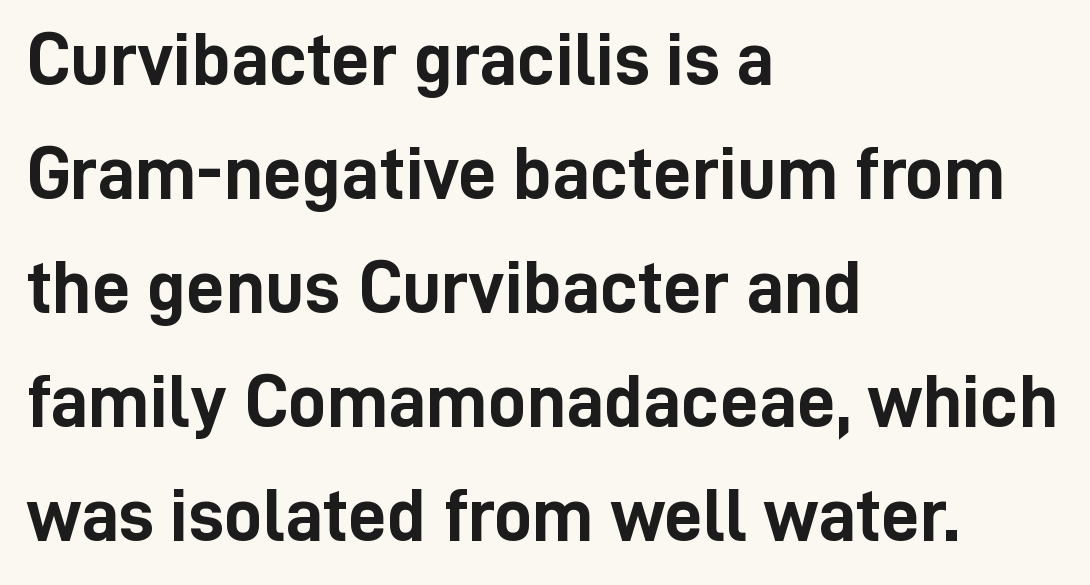
Unlike a traditional serif, this face leaves its strokes unadorned. Proportional: the letters do not fall into vertical columns. The paragraph shown leans on its left margin. Letters rest on an invisible, unmarked baseline. Typesetter's note: full bold, strokes at maximum text heaviness. The vertical gap from one line to the next is medium.
